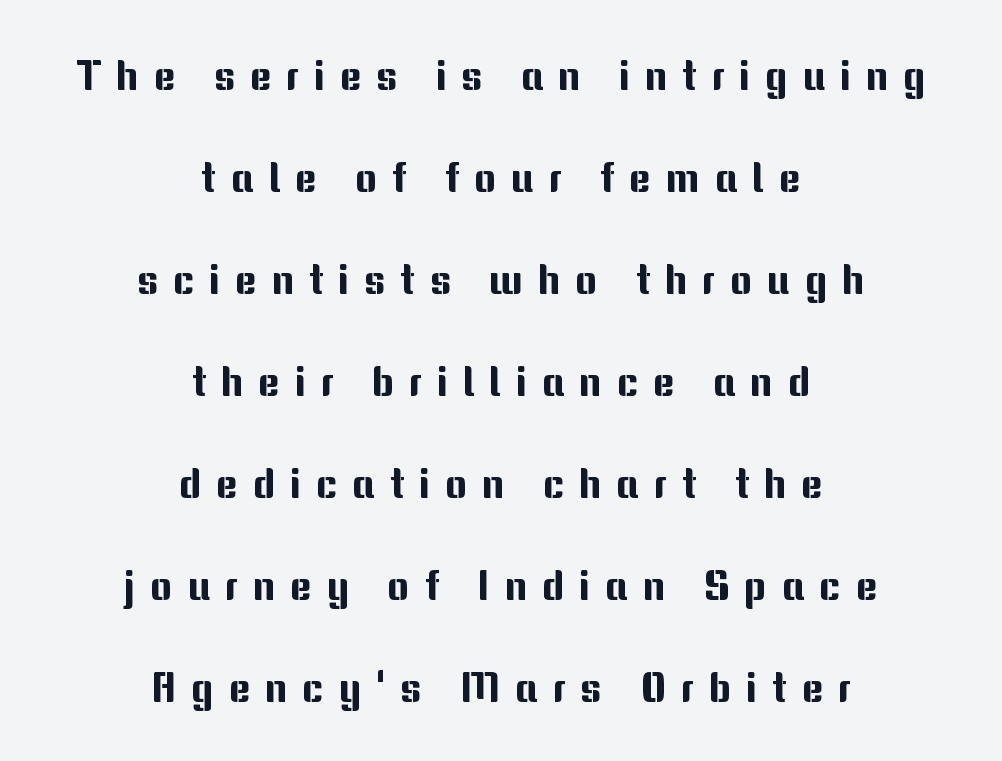
The rendering inserts visible extra space after every character. Nope, not italic — everything's standing straight. The rendering uses a large line-height, opening up the rows. Caption: multi-line text, centered on the measure. The designer went with a sans here, leaving each stem footless.
